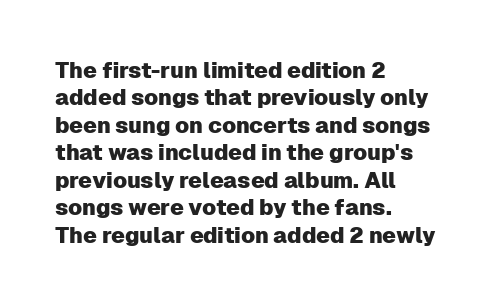
Letter spacing: default. Words float on clear page, feet unadorned. Every stem runs plumb, perpendicular to the baseline. Is there much room between lines? A standard amount, neither cramped nor airy. Reading down the block, your eye returns to a fixed left position each line.
